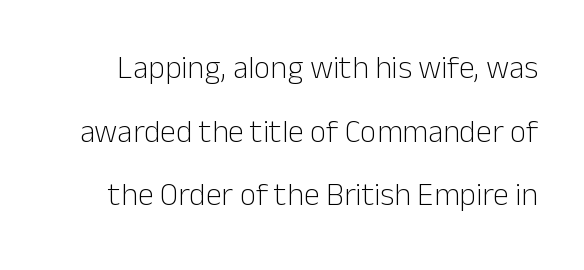
Q: Is the text bold? A: No.
Q: Is the text italic (slanted)? A: No, it is upright.
Q: Is the typeface a serif or a sans-serif typeface? A: Sans-serif.
Q: Is the text underlined? A: No.
Q: Is the spacing between letters normal or unusually wide? A: Normal.
Q: Is the spacing between lines tight, normal or loose? A: Loose.
Q: Width (condensed, normal, or wide)? A: Normal.
Q: Stroke contrast? A: Low.
Q: x-height? A: Medium.
Q: Monospaced? A: No.
